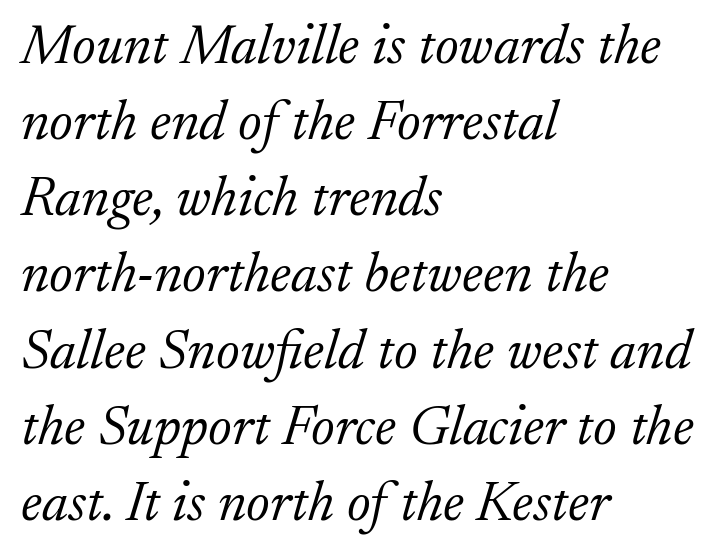
The image shows 56 px light serif type, italic (leaning right); set left-aligned, normal line spacing (1.36x), normal letter spacing, not underlined; low stroke contrast and a small x-height.
